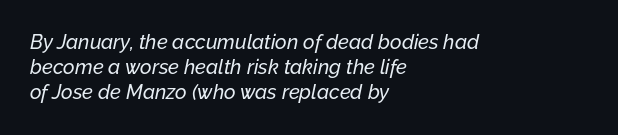
Q: Is the text italic (slanted)? A: Yes, it leans right by about 12 degrees.
Q: Is the text underlined? A: No.
Q: How is the paragraph aligned? A: Left-aligned.
Q: Is the spacing between letters normal or unusually wide? A: Normal.
Q: Is the spacing between lines tight, normal or loose? A: Normal.
